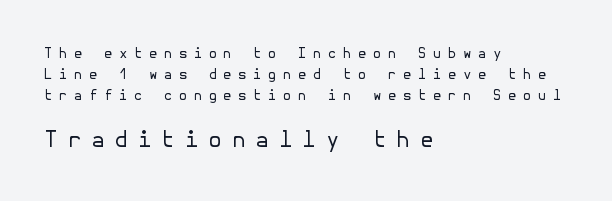
Rendered with straight, roman letterforms. These lines have a slow, spaced-out rhythm from letter to letter. The compositor pushed each line to the left boundary. Each new line begins a customary step beneath the previous one. The following chunk of copy outweighs the initial chunk in type size. Clear beneath every line of the passage.
